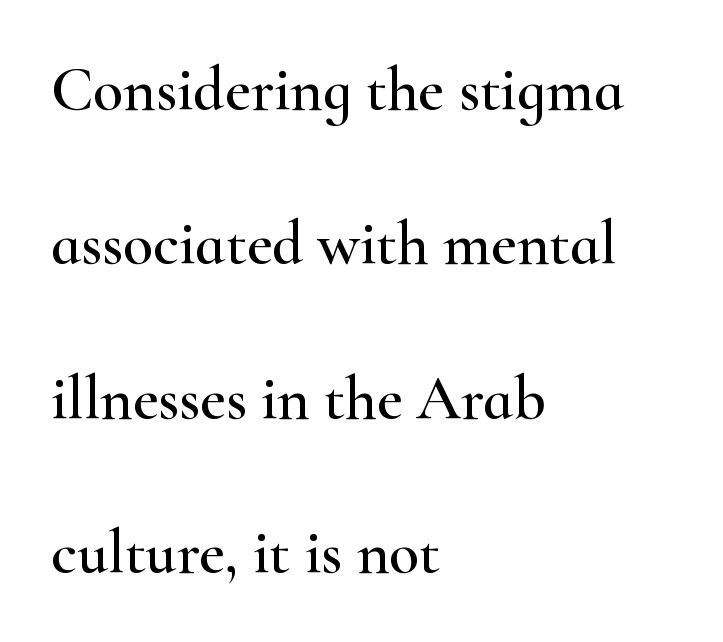
The line-height multiplier appears high, well above default. If you drew a ruler down the left edge, every line would touch it. This sample has the flowing, uneven cadence of proportional lettering. Each word holds together tightly as a unit, with standard inter-letter gaps. The letters stand upright; this is a roman face.
